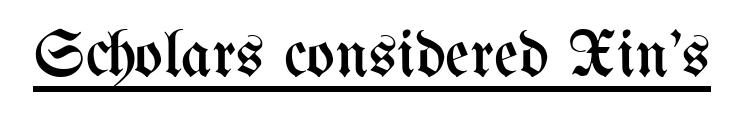
The type is set solid horizontally, with unmodified tracking. You could not count columns in this text — the font is proportionally spaced. Designer's note — italics off, roman on. Nothing heavy about these letters — not bold at all.
